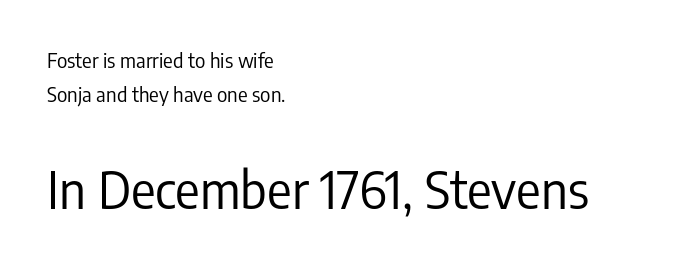
Compare the two chunks: the lower has the greater cap height. The letters sit at their default tracking, neither squeezed nor spread. Lines of text with bare space underneath. Looks like regular typesetting: each glyph gets only the width it needs. Quick note: not italic, upright. The passage is arranged the way most books set body copy — flush left.
